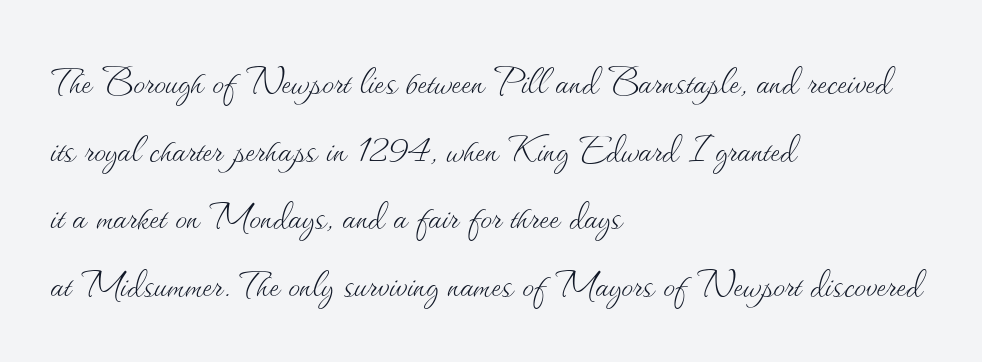
Q: Is the text bold? A: No.
Q: Is the text italic (slanted)? A: Yes.
Q: Is the text underlined? A: No.
Q: How is the paragraph aligned? A: Left-aligned.
Q: Is the spacing between letters normal or unusually wide? A: Normal.
Q: Is the spacing between lines tight, normal or loose? A: Normal.
Q: Width (condensed, normal, or wide)? A: Normal.
Q: Stroke contrast? A: Medium.
Q: x-height? A: Small.
Q: Monospaced? A: No.
